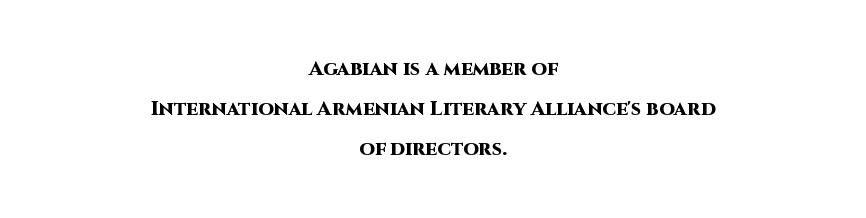
Q: Is the text bold? A: Yes.
Q: Is the text italic (slanted)? A: No, it is upright.
Q: Is the text underlined? A: No.
Q: How is the paragraph aligned? A: Centered.
Q: Is the spacing between letters normal or unusually wide? A: Normal.
Q: Is the spacing between lines tight, normal or loose? A: Loose.
